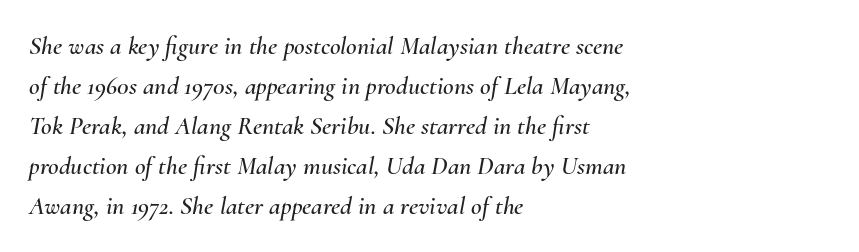
Successive baselines arrive at the customary interval. No word sits above an underline. Compared with typical body copy, the letter spacing here is the same. Designer's note — italics engaged.
